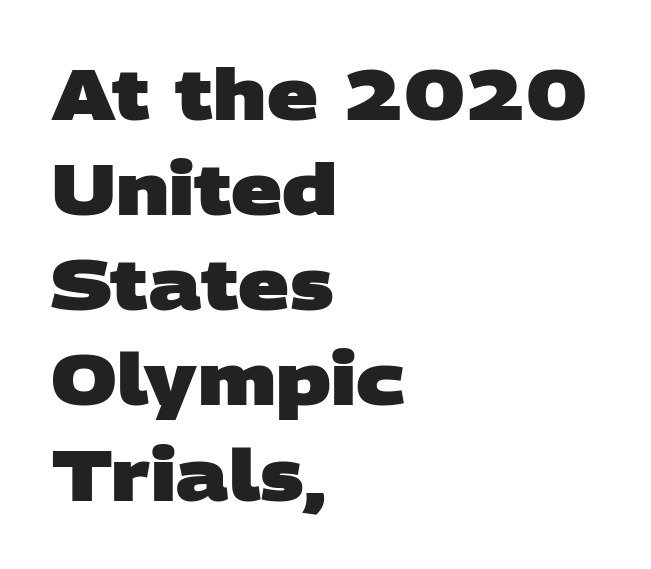
Q: Is the text bold? A: Yes.
Q: Is the typeface a serif or a sans-serif typeface? A: Sans-serif.
Q: Is the text underlined? A: No.
Q: How is the paragraph aligned? A: Left-aligned.
Q: Is the spacing between letters normal or unusually wide? A: Normal.
Q: Is the spacing between lines tight, normal or loose? A: Normal.
Q: Width (condensed, normal, or wide)? A: Wide.
Q: Stroke contrast? A: Low.
Q: x-height? A: Large.
Q: Monospaced? A: No.
